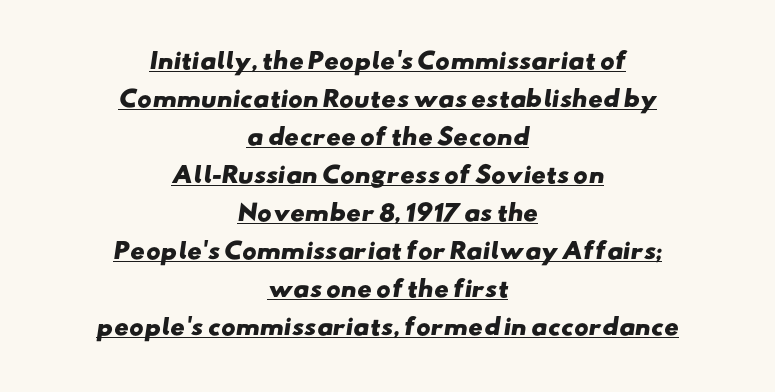
{"bold": "yes", "underline": "yes", "align": "center", "line_spacing_ratio": 1.73, "letter_spacing": "normal", "letter_spacing_em": 0.0, "glyph_px": 22}
